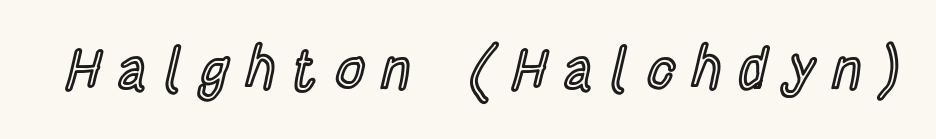
Spacing verdict: proportional, widths tailored to each character. The space beneath each line is pristine and unruled. Here the glyphs are tracked loosely, breaking word shapes into spaced letters.
